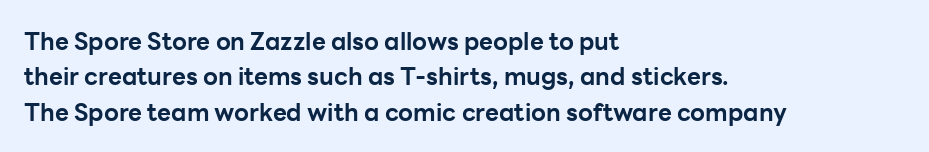
Q: Is the text bold? A: Yes.
Q: Is the text italic (slanted)? A: No, it is upright.
Q: Is the text underlined? A: No.
Q: How is the paragraph aligned? A: Left-aligned.
Q: Is the spacing between letters normal or unusually wide? A: Normal.
Q: Is the spacing between lines tight, normal or loose? A: Normal.
